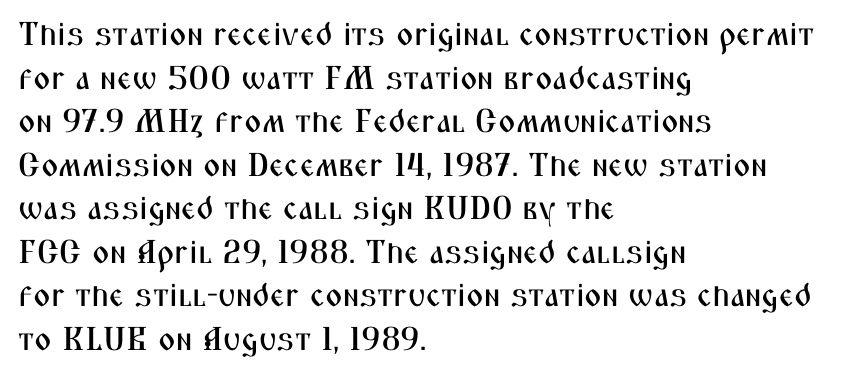
{"serif": "no", "italic": "no", "width": "condensed", "stroke_contrast": "medium", "x_height": "medium", "monospaced": "no", "underline": "no", "align": "left", "line_spacing": "normal", "line_spacing_ratio": 1.32, "letter_spacing": "normal", "letter_spacing_em": 0.0, "glyph_px": 33}
